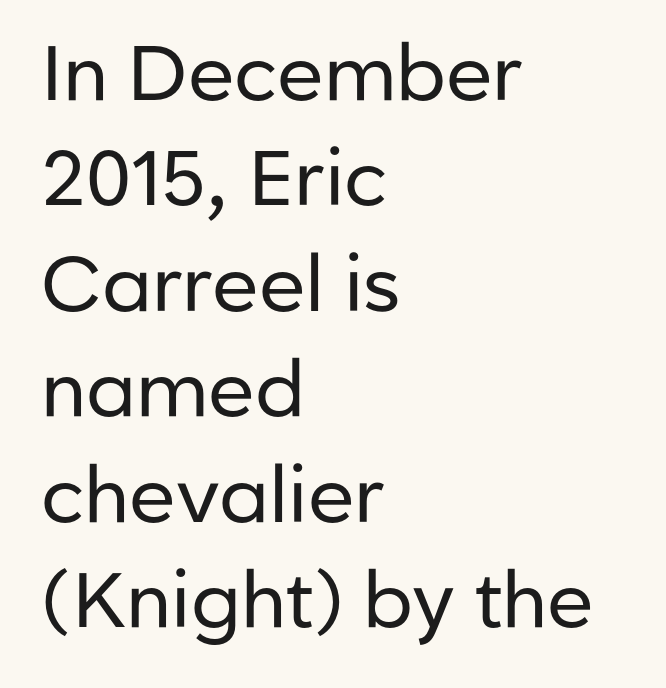
Which margin do the lines hug? The left one — the right edge is uneven. The face used here is proportionally spaced, like ordinary book or web type. Stems and bowls with no extra thickness — not bold. The zone under the glyphs is completely vacant. Short note: letters normally spaced. To sum up the face: it is a sans, with no serifs.
